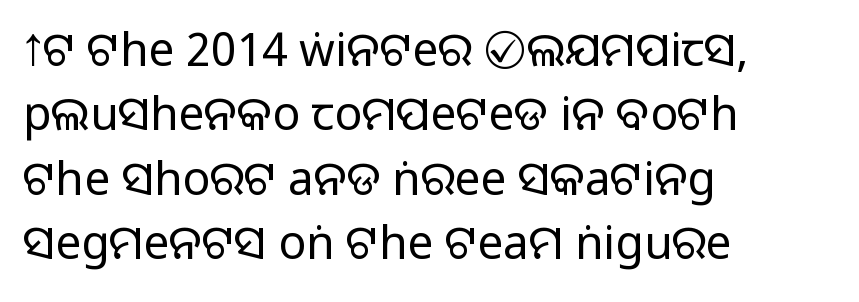
{"serif": "no", "italic": "no", "width": "normal", "stroke_contrast": "medium", "monospaced": "no", "underline": "no", "align": "left", "line_spacing": "normal", "line_spacing_ratio": 1.4, "letter_spacing": "normal", "letter_spacing_em": 0.0, "glyph_px": 46}
